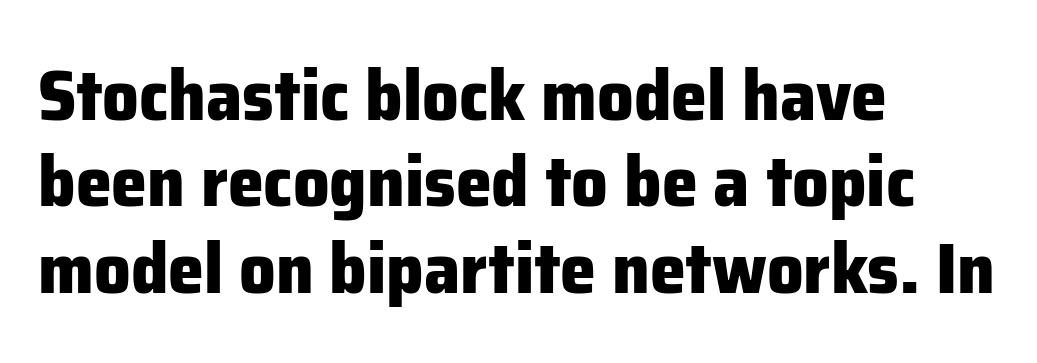
Q: Is the text bold? A: Yes.
Q: Is the text italic (slanted)? A: No, it is upright.
Q: Is the typeface a serif or a sans-serif typeface? A: Sans-serif.
Q: Is the text underlined? A: No.
Q: How is the paragraph aligned? A: Left-aligned.
Q: Is the spacing between letters normal or unusually wide? A: Normal.
Q: Width (condensed, normal, or wide)? A: Normal.
Q: Stroke contrast? A: Low.
Q: x-height? A: Medium.
Q: Monospaced? A: No.
